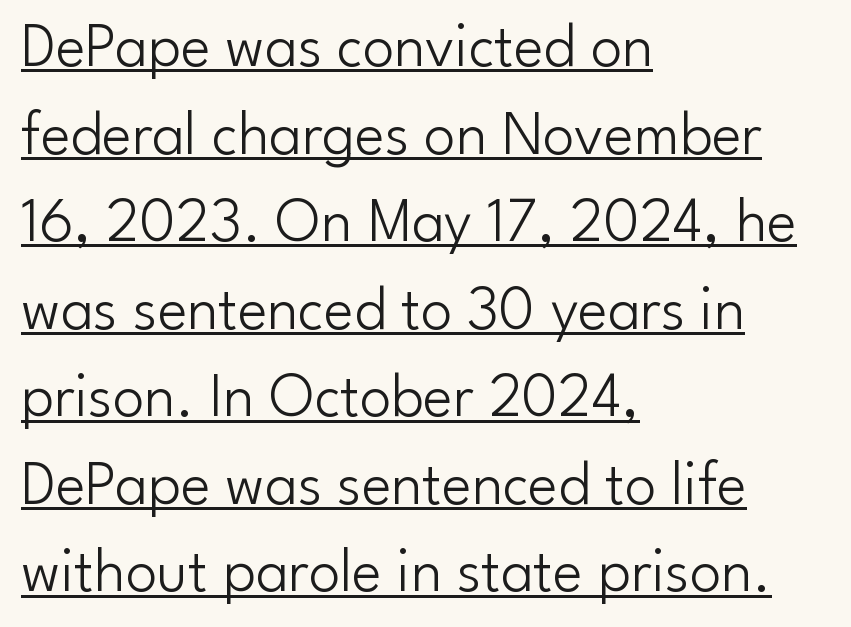
{"serif": "no", "italic": "no", "bold": "no", "weight": "light", "width": "normal", "stroke_contrast": "low", "x_height": "small", "monospaced": "no", "underline": "yes", "align": "left", "line_spacing": "normal", "line_spacing_ratio": 1.39, "letter_spacing": "normal", "letter_spacing_em": 0.0, "glyph_px": 63}
